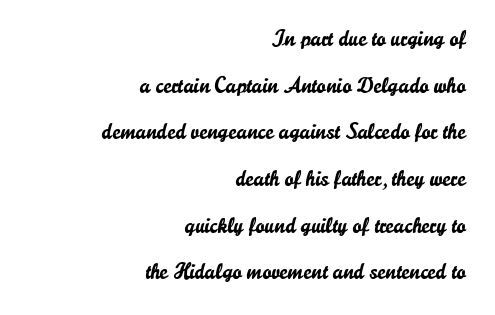
Q: Is the text italic (slanted)? A: Yes.
Q: Is the text underlined? A: No.
Q: How is the paragraph aligned? A: Right-aligned.
Q: Is the spacing between letters normal or unusually wide? A: Normal.
Q: Is the spacing between lines tight, normal or loose? A: Loose.
